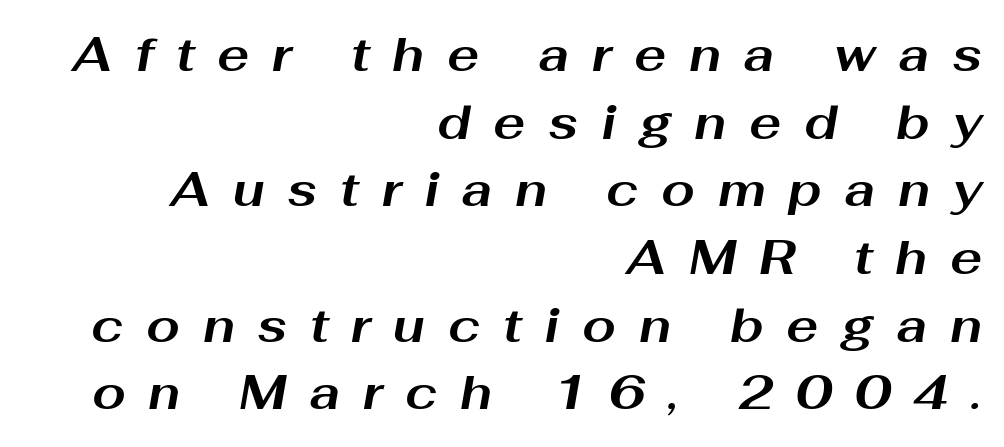
The image shows 48 px bold, wide type, italic (leaning right); set right-aligned, normal line spacing (1.41x), unusually wide letter spacing (+0.47 em), not underlined; medium stroke contrast and a medium x-height.
